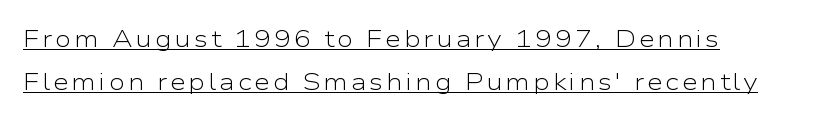
{"italic": "no", "bold": "no", "underline": "yes", "line_spacing_ratio": 1.88, "glyph_px": 23}
